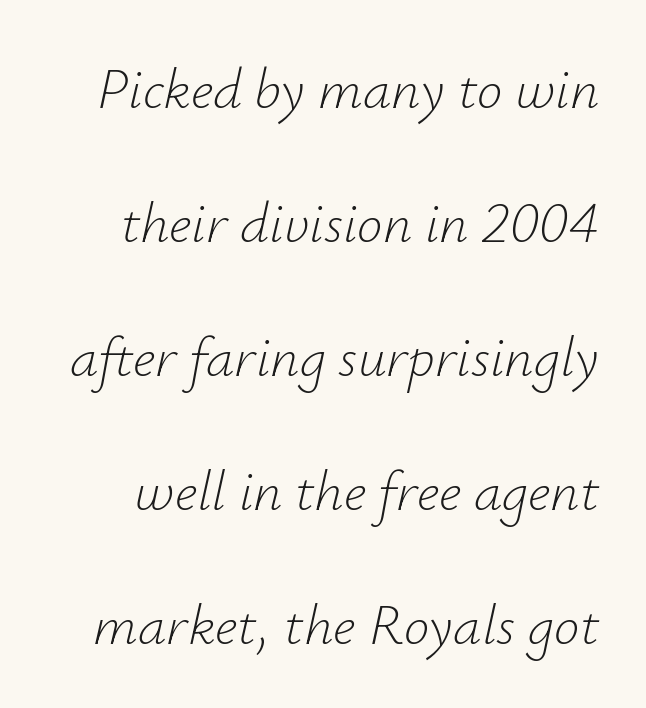
{"italic": "yes", "lean": "right", "slant_degrees": 12, "bold": "no", "weight": "light", "width": "normal", "stroke_contrast": "low", "x_height": "small", "monospaced": "no", "underline": "no", "line_spacing": "loose", "line_spacing_ratio": 2.35, "letter_spacing": "normal", "letter_spacing_em": 0.0, "glyph_px": 57}
